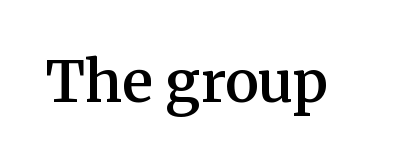
The gaps between neighbouring characters are ordinary and unremarkable. The baseline area is clear. Summary of weight: moderately heavy, a semibold. Little horizontal feet cap the strokes, marking this as serif type. Notice how the stems are strictly vertical — no italics here.
